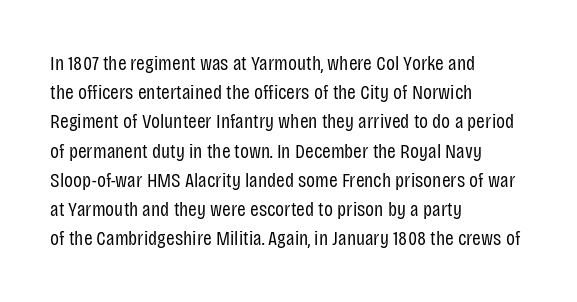
Q: Is the text bold? A: No.
Q: Is the text italic (slanted)? A: No, it is upright.
Q: Is the text underlined? A: No.
Q: How is the paragraph aligned? A: Left-aligned.
Q: Is the spacing between letters normal or unusually wide? A: Normal.
Q: Is the spacing between lines tight, normal or loose? A: Normal.
